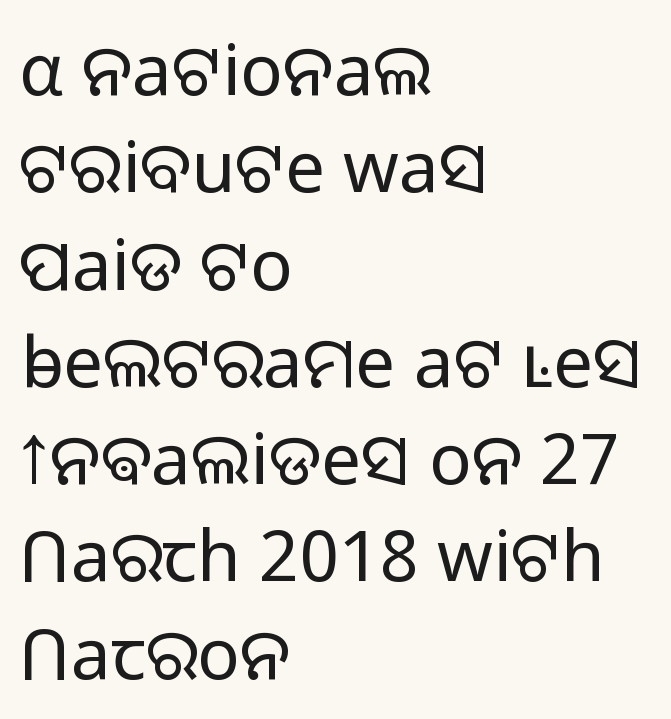
{"serif": "no", "italic": "no", "bold": "no", "weight": "light", "width": "normal", "stroke_contrast": "low", "x_height": "medium", "monospaced": "no", "underline": "no", "align": "left", "line_spacing": "normal", "line_spacing_ratio": 1.37, "letter_spacing": "normal", "letter_spacing_em": 0.0, "glyph_px": 71}
